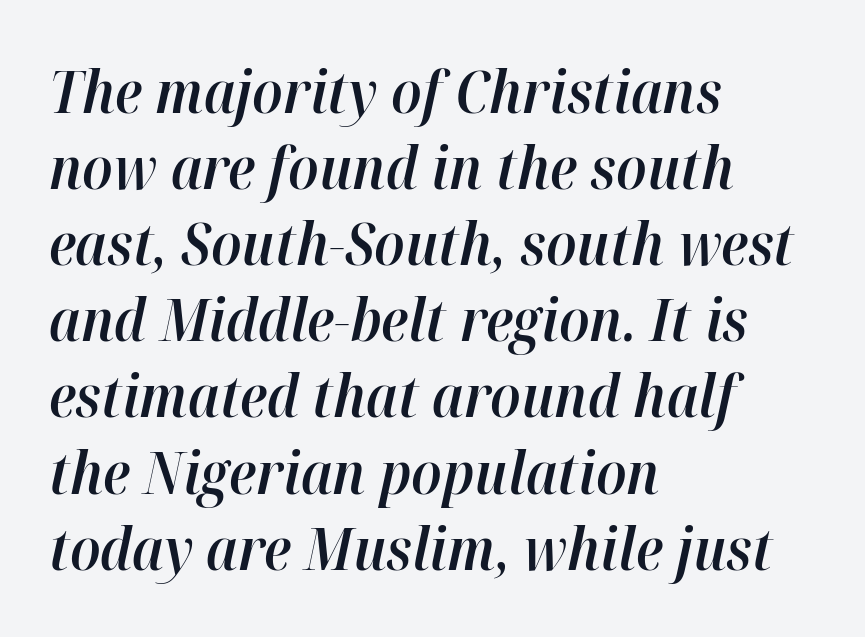
Q: Is the text bold? A: Semi-bold.
Q: Is the text italic (slanted)? A: Yes, it leans right by about 12 degrees.
Q: Is the text underlined? A: No.
Q: How is the paragraph aligned? A: Left-aligned.
Q: Is the spacing between letters normal or unusually wide? A: Normal.
Q: Is the spacing between lines tight, normal or loose? A: Normal.
Q: Width (condensed, normal, or wide)? A: Normal.
Q: Stroke contrast? A: High.
Q: x-height? A: Medium.
Q: Monospaced? A: No.
